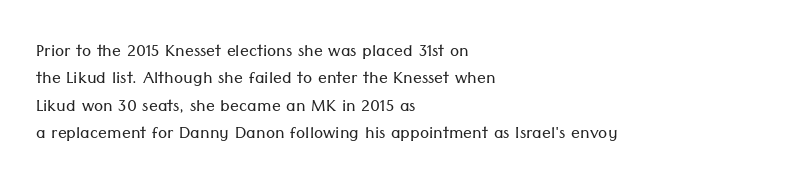
Counters stay open thanks to moderate or lighter strokes. All the whitespace from short lines collects on the right. Normally led — the rows are evenly, conventionally spaced. The glyphs are unaccompanied by any horizontal stroke below them.
